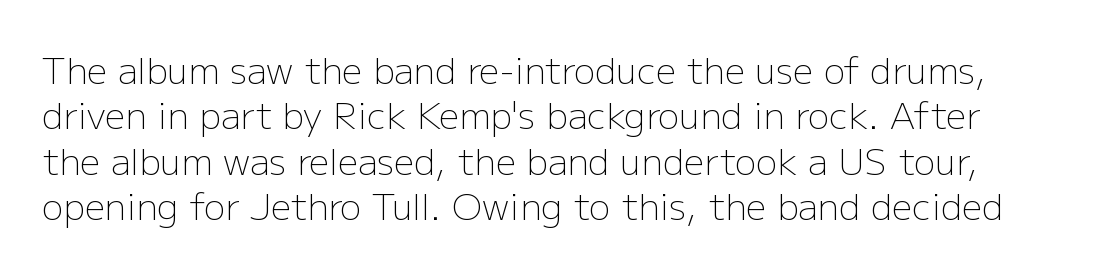
The image shows 36 px light sans-serif type, upright; set normal line spacing (1.26x), normal letter spacing, not underlined; low stroke contrast and a medium x-height.
